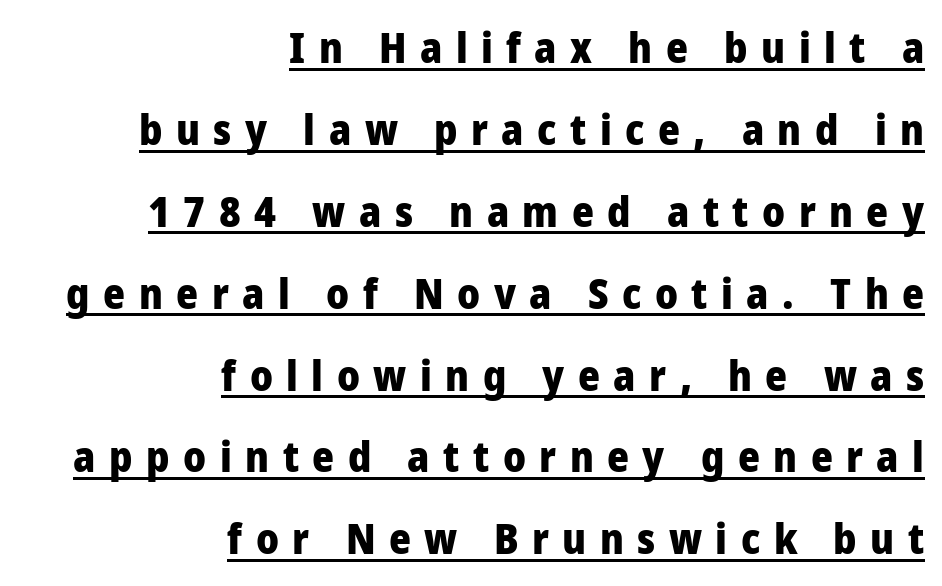
The tracking jumps out immediately: characters are airy and widely separated. Like a heading marked for emphasis, these lines bear an underscore. Students, observe: this is what heavily led, spacious text looks like. Each letter keeps its own natural width here, so spacing adapts to shape. The passage is arranged like a letterhead date or caption credit — flush right. Typographically, this falls in the sans-serif category.
